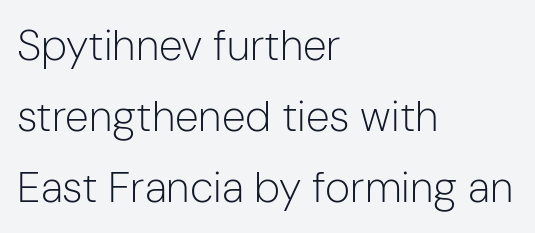
{"serif": "no", "italic": "no", "bold": "no", "weight": "light", "width": "normal", "stroke_contrast": "low", "x_height": "medium", "monospaced": "no", "underline": "no", "align": "left", "line_spacing": "normal", "line_spacing_ratio": 1.65, "letter_spacing": "normal", "letter_spacing_em": 0.0, "glyph_px": 43}
